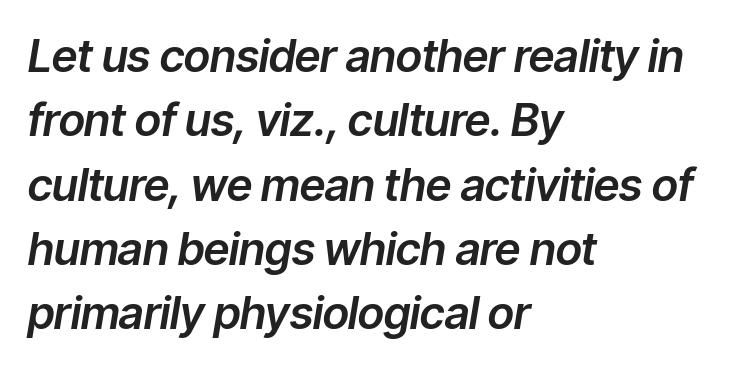
The image shows 45 px text type, italic (leaning right); set left-aligned, normal line spacing (1.43x), normal letter spacing, not underlined; low stroke contrast and a medium x-height.
